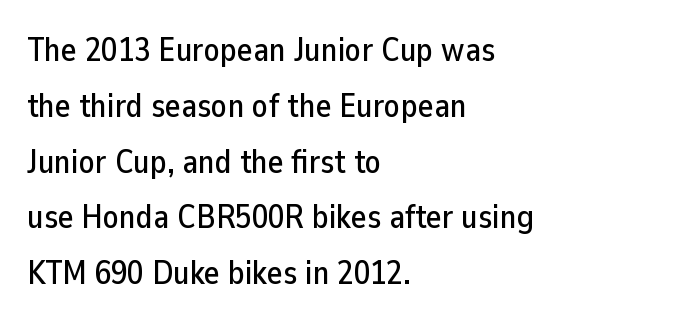
{"serif": "no", "italic": "no", "width": "normal", "stroke_contrast": "low", "x_height": "medium", "monospaced": "no", "underline": "no", "align": "left", "line_spacing": "normal", "line_spacing_ratio": 1.69, "letter_spacing": "normal", "letter_spacing_em": 0.0, "glyph_px": 33}
